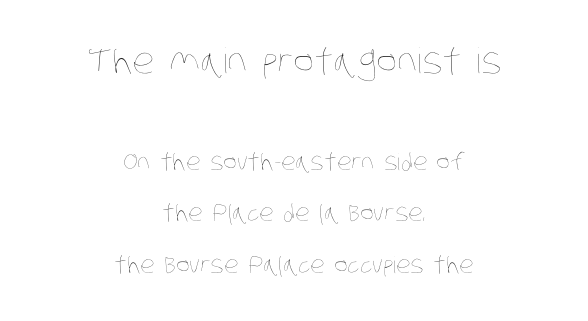
Q: Is the text bold? A: No.
Q: Is the text underlined? A: No.
Q: How is the paragraph aligned? A: Centered.
Q: Is the spacing between letters normal or unusually wide? A: Normal.
Q: Is the spacing between lines tight, normal or loose? A: Loose.
Q: Which block of text is set in a larger size, the first (top) or the second (bottom)? A: The first (top) one.
Q: Width (condensed, normal, or wide)? A: Condensed.
Q: Stroke contrast? A: Low.
Q: x-height? A: Large.
Q: Monospaced? A: No.
